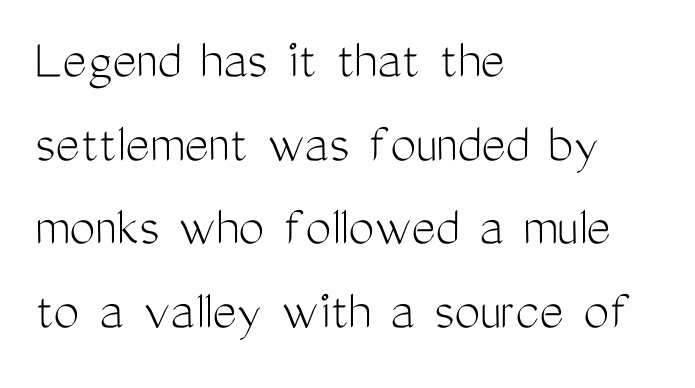
Q: Is the text bold? A: No.
Q: Is the text italic (slanted)? A: No, it is upright.
Q: Is the typeface a serif or a sans-serif typeface? A: Sans-serif.
Q: Is the text underlined? A: No.
Q: How is the paragraph aligned? A: Left-aligned.
Q: Is the spacing between letters normal or unusually wide? A: Normal.
Q: Is the spacing between lines tight, normal or loose? A: Normal.
Q: Width (condensed, normal, or wide)? A: Condensed.
Q: Stroke contrast? A: Medium.
Q: x-height? A: Medium.
Q: Monospaced? A: No.
